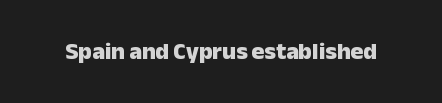
Q: Is the text bold? A: Yes.
Q: Is the text italic (slanted)? A: No, it is upright.
Q: Is the text underlined? A: No.
Q: Is the spacing between letters normal or unusually wide? A: Normal.
